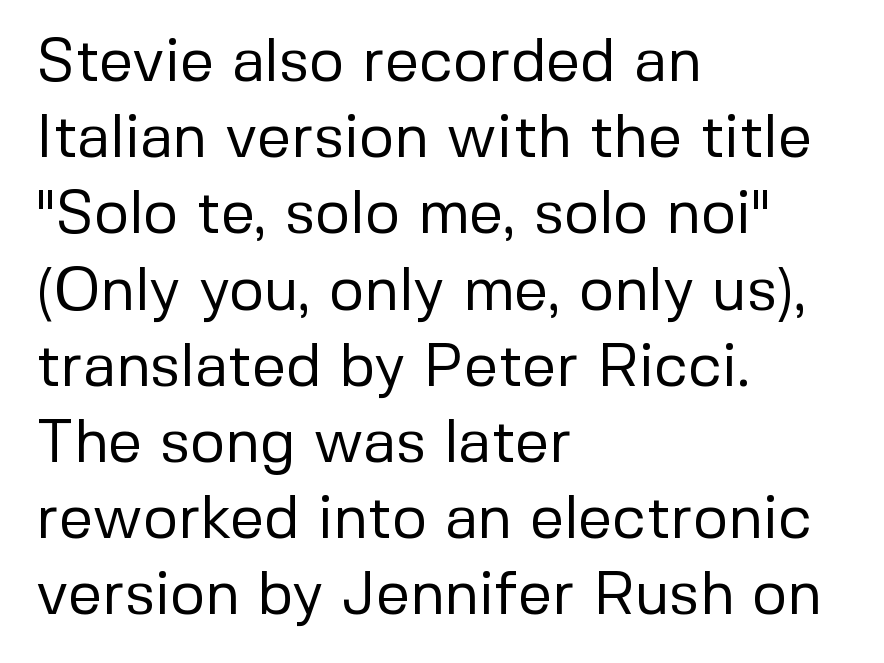
The typesetting does not lean heavy: it is not bold. The type family on display is of the sans-serif kind. The rendering keeps characters at their native spacing. Teacher's note: observe the even left margin — that is flush-left alignment.
